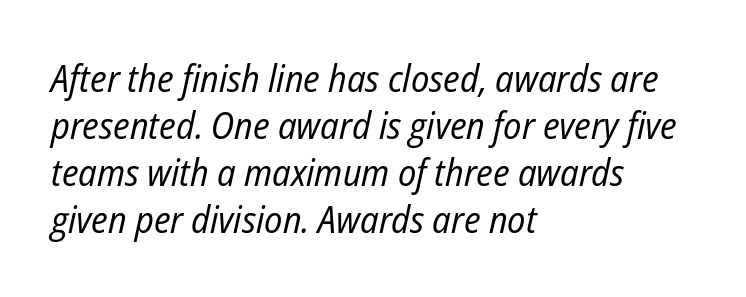
Q: Is the text bold? A: No.
Q: Is the text italic (slanted)? A: Yes, it leans right by about 12 degrees.
Q: Is the text underlined? A: No.
Q: How is the paragraph aligned? A: Left-aligned.
Q: Is the spacing between letters normal or unusually wide? A: Normal.
Q: Width (condensed, normal, or wide)? A: Condensed.
Q: Stroke contrast? A: Low.
Q: x-height? A: Medium.
Q: Monospaced? A: No.
